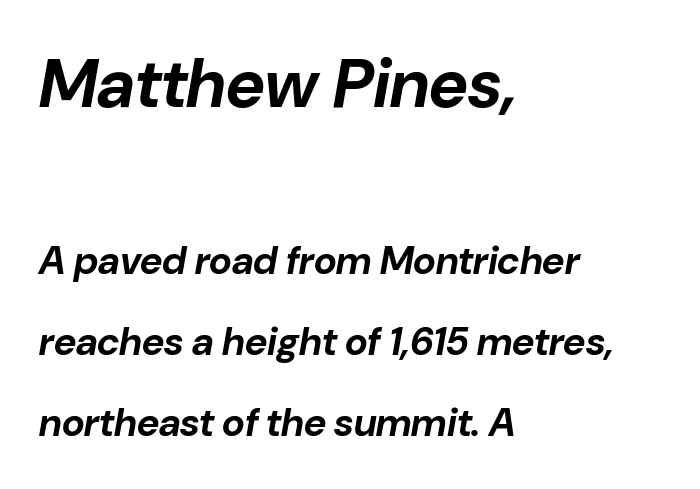
The image shows 68 px bold type, italic (leaning right); set left-aligned, loose line spacing (2.08x), normal letter spacing, not underlined; the first (top) block is 1.74x larger; low stroke contrast and a medium x-height.
